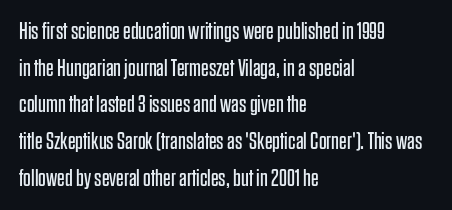
Q: Is the text bold? A: No.
Q: Is the text italic (slanted)? A: No, it is upright.
Q: Is the text underlined? A: No.
Q: How is the paragraph aligned? A: Left-aligned.
Q: Is the spacing between letters normal or unusually wide? A: Normal.
Q: Is the spacing between lines tight, normal or loose? A: Normal.
